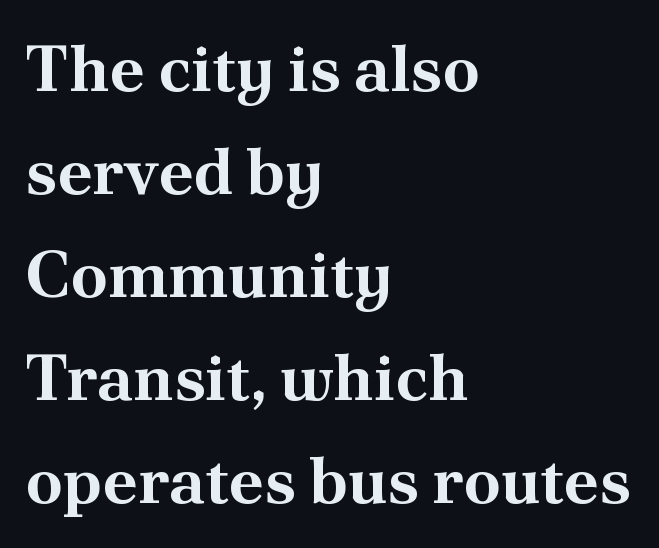
Nobody drew a line under any word here. This is the regular roman posture of the typeface. Caption: bold face, heavy strokes. Successive baselines arrive at the customary interval. Look at the tracking — it's just the regular setting, nothing added.
